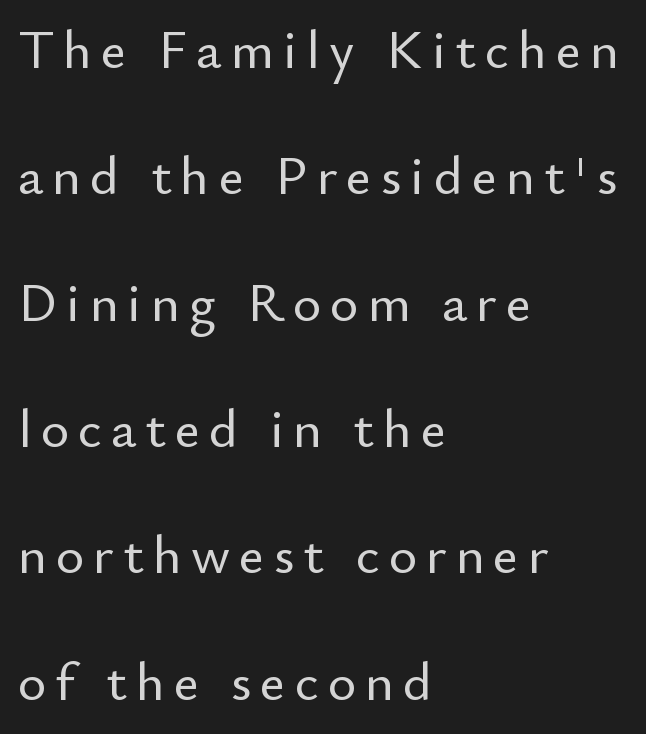
{"serif": "no", "italic": "no", "width": "normal", "stroke_contrast": "low", "x_height": "small", "monospaced": "no", "underline": "no", "align": "left", "line_spacing": "loose", "line_spacing_ratio": 2.34, "glyph_px": 54}
